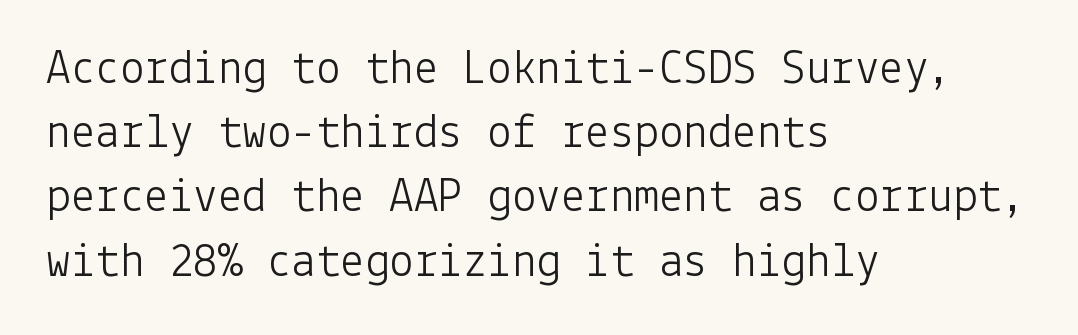
Is this a heavy cut? Hardly; it is regular or lighter. The block of text has a typical density, with ordinary space between rows. A typesetter would mark this as roman, not italic. Underline: absent.
